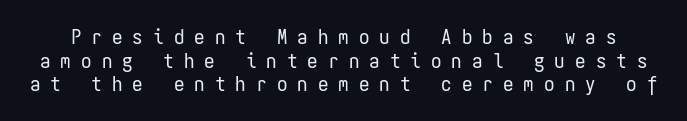
Q: Is the text bold? A: No.
Q: Is the text italic (slanted)? A: No, it is upright.
Q: Is the text underlined? A: No.
Q: Is the spacing between letters normal or unusually wide? A: Unusually wide.
Q: Is the spacing between lines tight, normal or loose? A: Tight.
